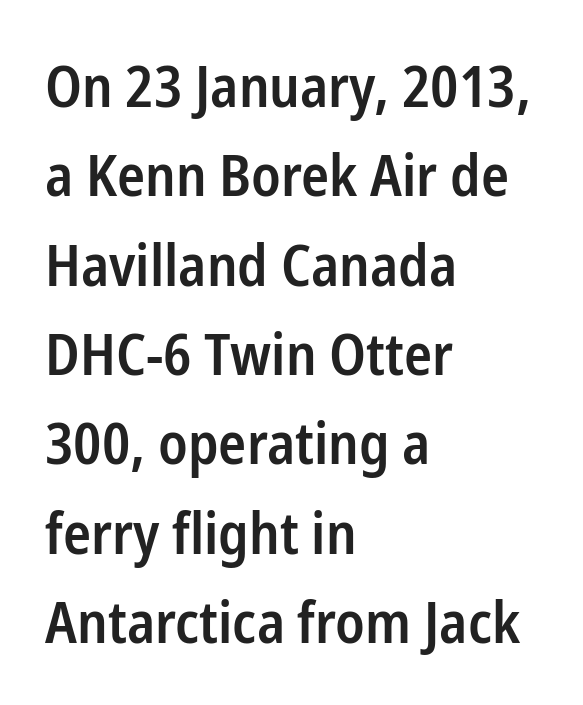
Q: Is the text bold? A: Semi-bold.
Q: Is the text italic (slanted)? A: No, it is upright.
Q: Is the typeface a serif or a sans-serif typeface? A: Sans-serif.
Q: Is the text underlined? A: No.
Q: How is the paragraph aligned? A: Left-aligned.
Q: Is the spacing between letters normal or unusually wide? A: Normal.
Q: Is the spacing between lines tight, normal or loose? A: Normal.
Q: Width (condensed, normal, or wide)? A: Condensed.
Q: Stroke contrast? A: Low.
Q: x-height? A: Medium.
Q: Monospaced? A: No.
